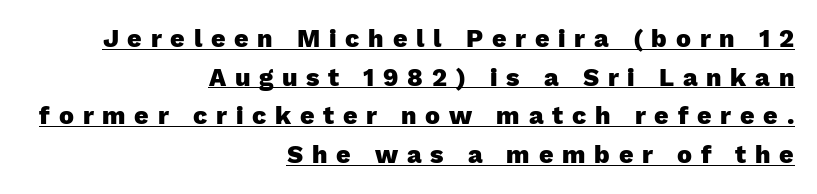
Q: Is the text bold? A: Yes.
Q: Is the text italic (slanted)? A: No, it is upright.
Q: Is the text underlined? A: Yes.
Q: How is the paragraph aligned? A: Right-aligned.
Q: Is the spacing between letters normal or unusually wide? A: Unusually wide.
Q: Is the spacing between lines tight, normal or loose? A: Normal.
